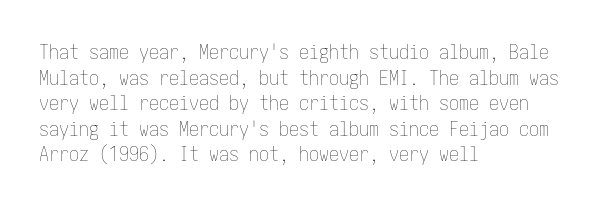
The weight would be labelled regular, book, light, or lighter still. Tall strokes in this sample are plumb rather than angled. These lines stack with their left ends in a neat column. Unmarked baselines from the first word to the last. Regular leading. A typesetter would call this zero additional tracking.
